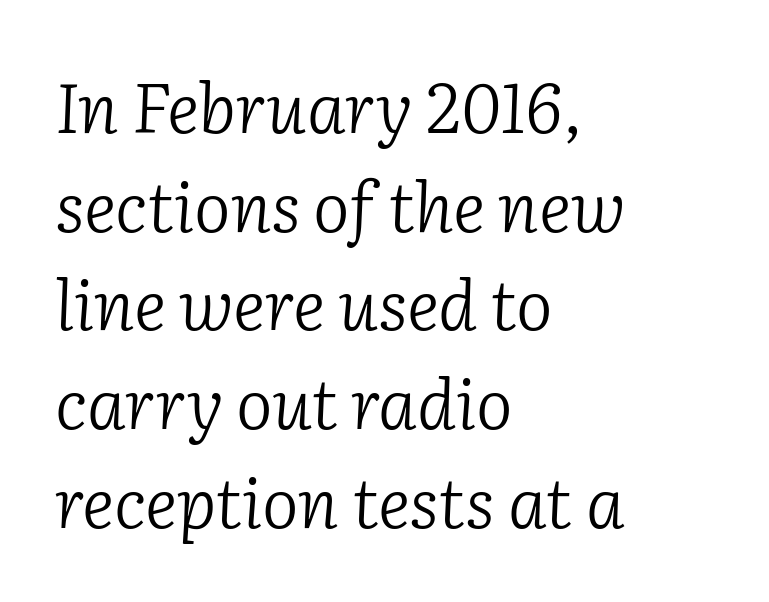
Every character sits at an angle, as italics do. Proportional: the letters do not fall into vertical columns. The letters look calm and open, with moderate or lighter stems. The ragged edge is on the right, which tells us the setting is flush left. Is the letter spacing exaggerated? No — it looks like the ordinary default. Does the leading feel generous? No, just average.
